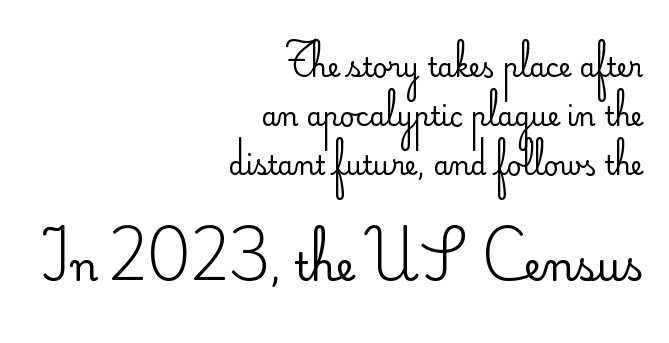
This is roman type, the default non-slanted kind. Weight class: somewhere from thin through regular. Font category for this specimen: sans-serif. The strip under each line holds only bare page.
